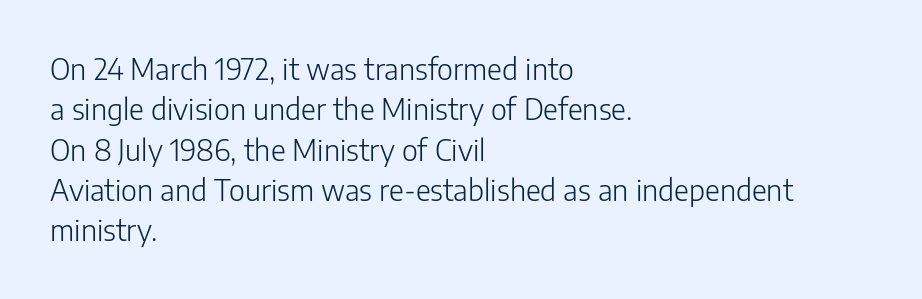
{"serif": "no", "italic": "no", "bold": "no", "weight": "light", "width": "normal", "stroke_contrast": "low", "x_height": "medium", "monospaced": "no", "underline": "no", "align": "left", "line_spacing": "normal", "line_spacing_ratio": 1.39, "letter_spacing": "normal", "letter_spacing_em": 0.0, "glyph_px": 29}
